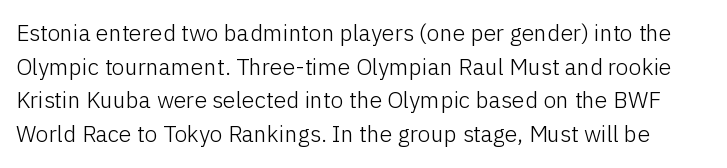
{"italic": "no", "bold": "no", "underline": "no", "line_spacing": "normal", "line_spacing_ratio": 1.46, "letter_spacing": "normal", "letter_spacing_em": 0.0, "glyph_px": 23}
